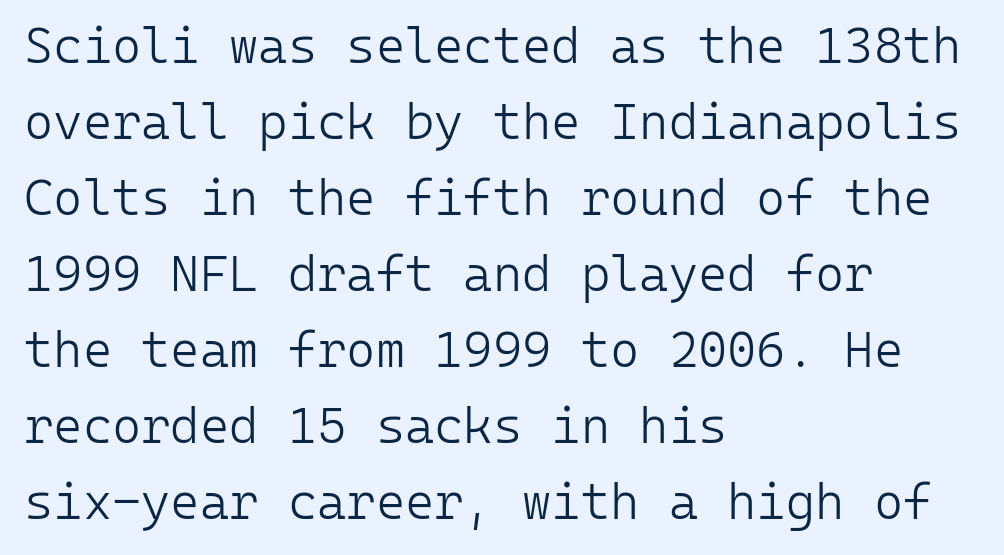
{"serif": "no", "italic": "no", "bold": "no", "weight": "light", "width": "normal", "stroke_contrast": "low", "x_height": "medium", "monospaced": "yes", "underline": "no", "align": "left", "line_spacing": "normal", "line_spacing_ratio": 1.52, "letter_spacing": "normal", "letter_spacing_em": 0.0, "glyph_px": 50}
